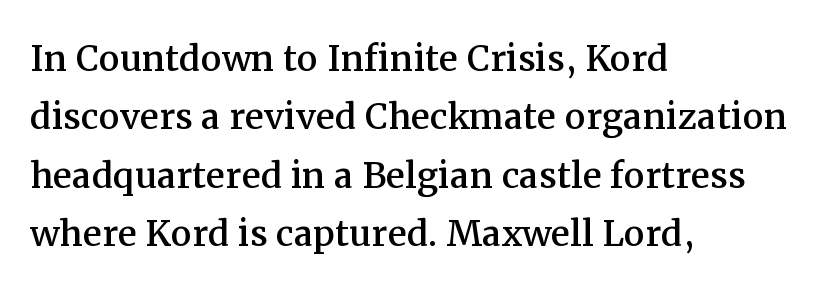
The image shows 47 px serif type, upright; set left-aligned, line spacing 1.24x, normal letter spacing, not underlined; medium stroke contrast and a medium x-height.
